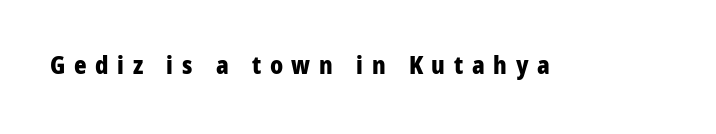
Q: Is the text bold? A: Yes.
Q: Is the text italic (slanted)? A: No, it is upright.
Q: Is the text underlined? A: No.
Q: Is the spacing between letters normal or unusually wide? A: Unusually wide.
